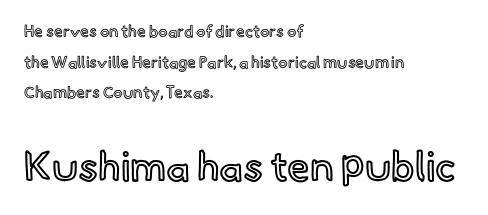
The image shows 41 px text type, upright; set left-aligned, loose line spacing (1.91x), normal letter spacing, not underlined; the second (bottom) block is 2.56x larger; a small x-height.
